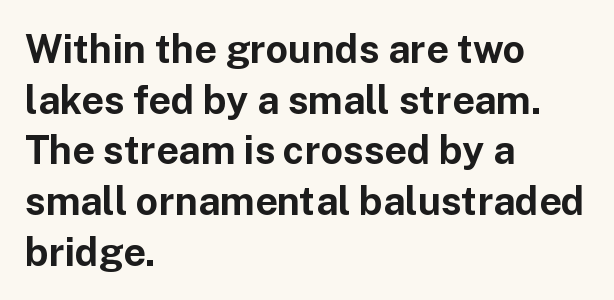
Q: Is the text bold? A: Yes.
Q: Is the text italic (slanted)? A: No, it is upright.
Q: Is the typeface a serif or a sans-serif typeface? A: Sans-serif.
Q: Is the text underlined? A: No.
Q: How is the paragraph aligned? A: Left-aligned.
Q: Is the spacing between letters normal or unusually wide? A: Normal.
Q: Is the spacing between lines tight, normal or loose? A: Normal.
Q: Width (condensed, normal, or wide)? A: Normal.
Q: Stroke contrast? A: Low.
Q: x-height? A: Medium.
Q: Monospaced? A: No.
